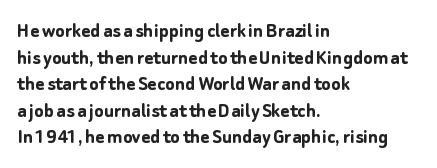
Which margin do the lines hug? The left one — the right edge is uneven. Weight check: bold — yes, fully. Tracking here is standard; glyphs follow each other at the usual distance. Unlike italic type, these characters show no tilt at all. Just letters on the line, the space beneath them empty.
